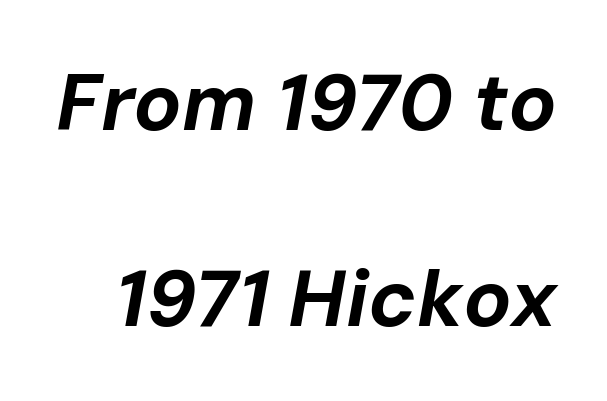
The image shows 80 px bold type, italic (leaning right); set loose line spacing (2.45x), normal letter spacing, not underlined; low stroke contrast and a medium x-height.
